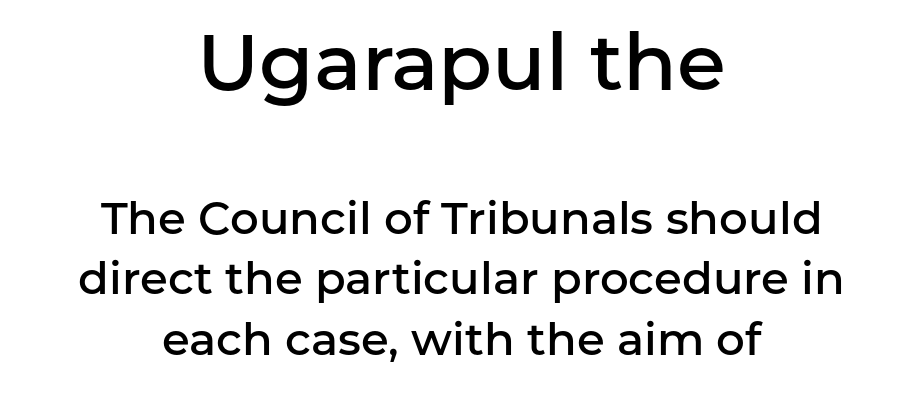
This is sans-serif lettering, the kind often seen on screens and signage. Plain, unruled lines of type. Think of a printed novel: that variable character pitch is what you see here. Here the first block reads like a headline and the second like body copy. Quick note: not italic, upright. Where is the straight margin? There isn't one; the lines are centered.
